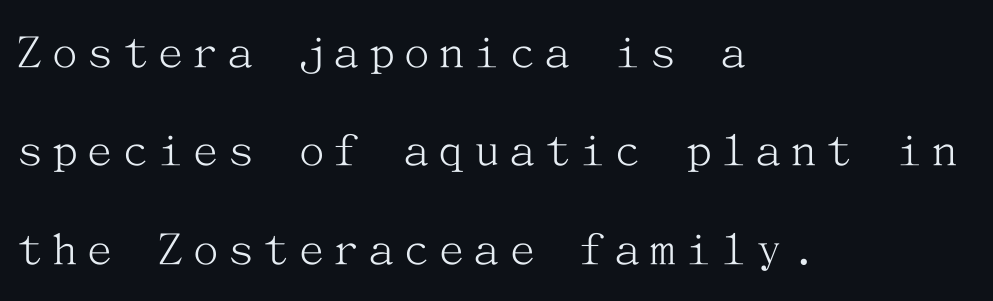
A light-to-regular cut is what we see here. If you drew a ruler down the left edge, every line would touch it. This sample uses a serif face. Leading is clearly above the norm, producing a sparse column. Rule under the text: the space is simply empty. Quick note: not italic, upright.
